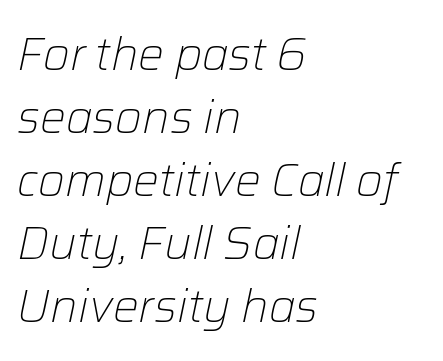
Q: Is the text bold? A: No.
Q: Is the text italic (slanted)? A: Yes, it leans right by about 12 degrees.
Q: Is the text underlined? A: No.
Q: How is the paragraph aligned? A: Left-aligned.
Q: Is the spacing between letters normal or unusually wide? A: Normal.
Q: Is the spacing between lines tight, normal or loose? A: Normal.
Q: Width (condensed, normal, or wide)? A: Normal.
Q: Stroke contrast? A: Low.
Q: x-height? A: Medium.
Q: Monospaced? A: No.
